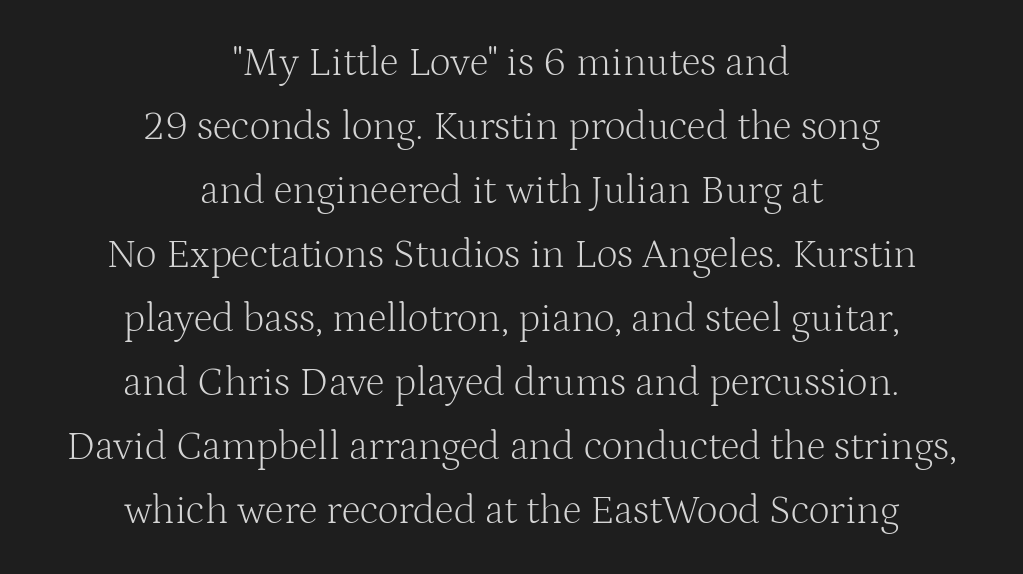
Q: Is the text bold? A: No.
Q: Is the text italic (slanted)? A: No, it is upright.
Q: Is the typeface a serif or a sans-serif typeface? A: Serif.
Q: Is the text underlined? A: No.
Q: How is the paragraph aligned? A: Centered.
Q: Is the spacing between letters normal or unusually wide? A: Normal.
Q: Is the spacing between lines tight, normal or loose? A: Normal.
Q: Width (condensed, normal, or wide)? A: Normal.
Q: Stroke contrast? A: Medium.
Q: x-height? A: Medium.
Q: Monospaced? A: No.
